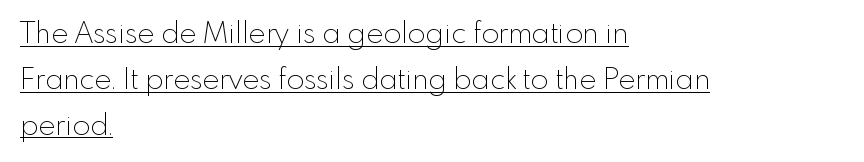
The image shows 29 px thin sans-serif type, upright; set left-aligned, normal line spacing (1.58x), normal letter spacing, underlined; a small x-height.
